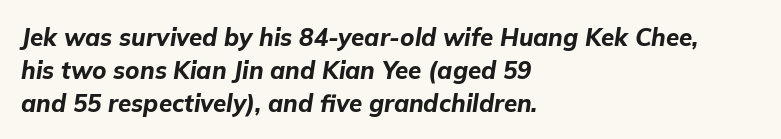
The image shows 24 px bold type, italic (leaning right); set left-aligned, normal line spacing (1.37x), normal letter spacing, not underlined.
